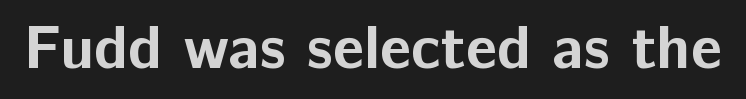
Q: Is the text bold? A: Yes.
Q: Is the text italic (slanted)? A: No, it is upright.
Q: Is the typeface a serif or a sans-serif typeface? A: Sans-serif.
Q: Is the text underlined? A: No.
Q: Is the spacing between letters normal or unusually wide? A: Normal.
Q: Width (condensed, normal, or wide)? A: Normal.
Q: Stroke contrast? A: Low.
Q: x-height? A: Medium.
Q: Monospaced? A: No.
